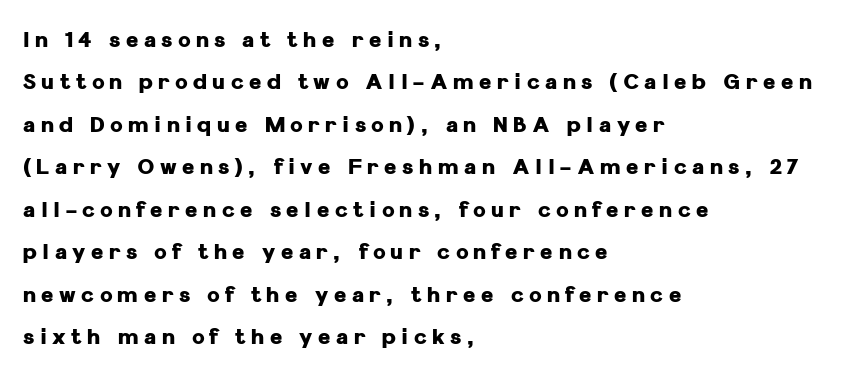
The lettering stays uniformly vertical, giving the passage a roman look. Does extra space separate the letters? Yes, quite a lot of it. In terms of leading, this rendering errs on the spacious side. Every row of glyphs begins at an identical x-position on the left. Weight check: bold — yes, fully.
